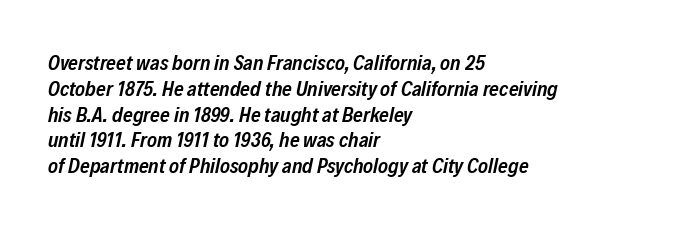
The space beneath each line is pristine and unruled. Style check: oblique. As a designer I'd log this as weight 600, semibold. Left-aligned paragraph, ragged on the right. The letters sit at their default tracking, neither squeezed nor spread.
